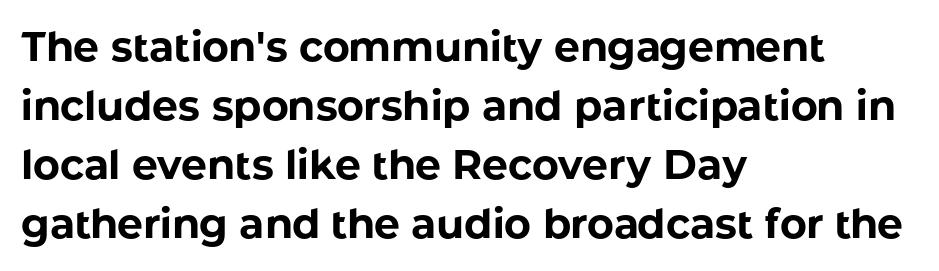
{"serif": "no", "italic": "no", "bold": "yes", "weight": "bold", "width": "normal", "stroke_contrast": "low", "x_height": "medium", "monospaced": "no", "underline": "no", "align": "left", "line_spacing": "normal", "line_spacing_ratio": 1.44, "letter_spacing": "normal", "letter_spacing_em": 0.0, "glyph_px": 41}
